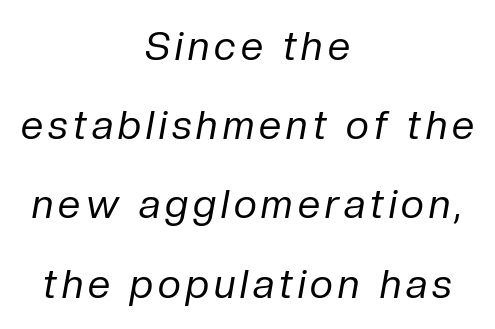
Stem width sits at or under what a default text font uses. Lines of text with bare space underneath. Which margin do the lines hug? Neither — every line sits in the middle. Looks like regular typesetting: each glyph gets only the width it needs. The whole block is typeset with a tilt. The line-height multiplier appears high, well above default.
